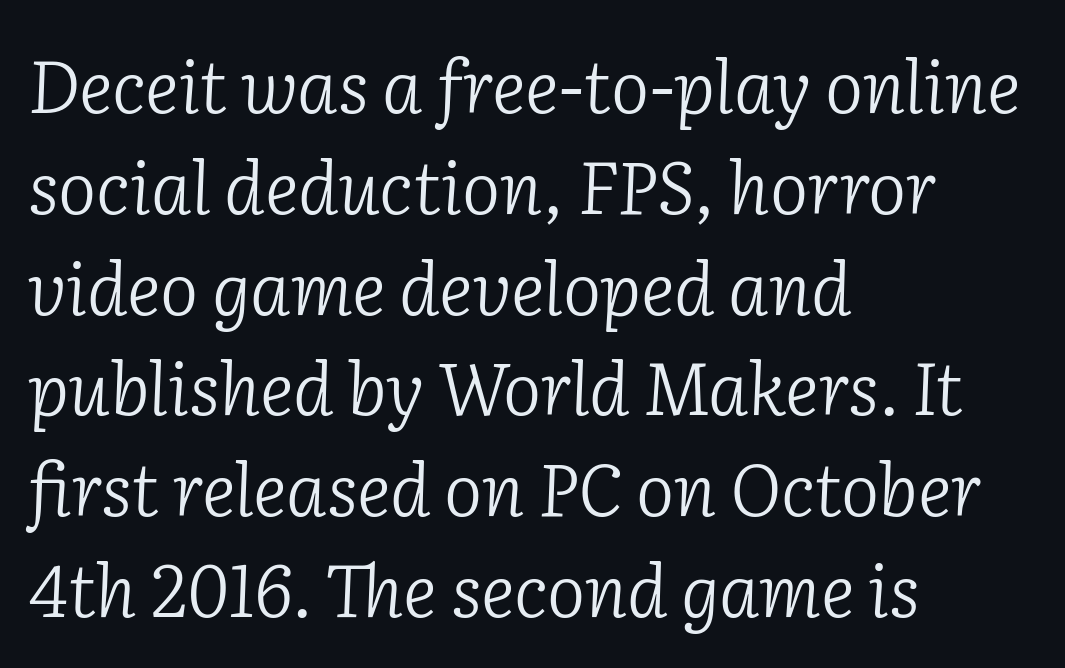
The image shows 72 px light serif type, italic (leaning right); set left-aligned, normal line spacing (1.4x), normal letter spacing, not underlined; low stroke contrast and a medium x-height.
